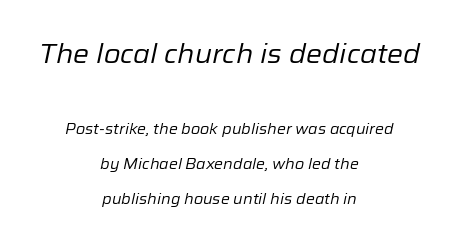
Stems here are at most as thick as an everyday book face. Alignment: centered. The space directly below the letters is spotless. The tracking reads as untouched default to a designer's eye.
